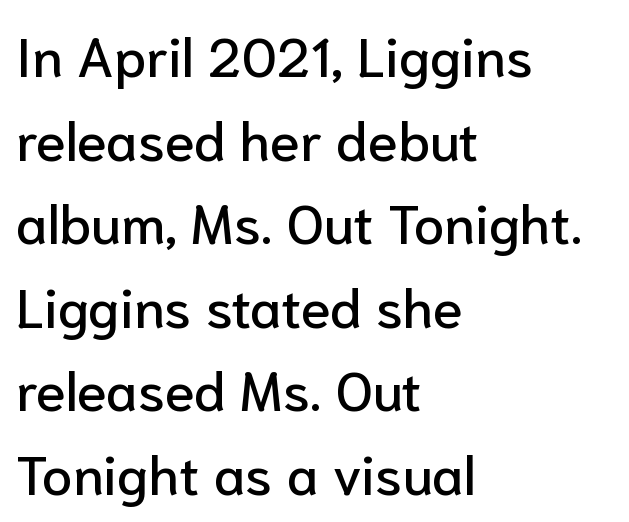
{"serif": "no", "italic": "no", "width": "normal", "stroke_contrast": "low", "x_height": "medium", "monospaced": "no", "underline": "no", "align": "left", "line_spacing": "normal", "line_spacing_ratio": 1.52, "letter_spacing": "normal", "letter_spacing_em": 0.0, "glyph_px": 55}
